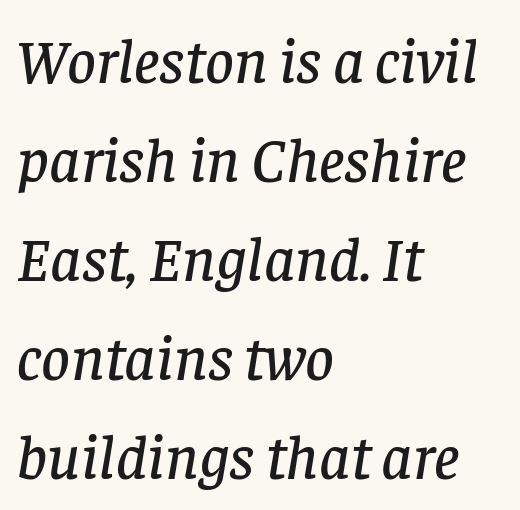
The image shows 63 px serif type, italic (leaning right); set left-aligned, normal line spacing (1.57x), normal letter spacing, not underlined; low stroke contrast and a large x-height.
